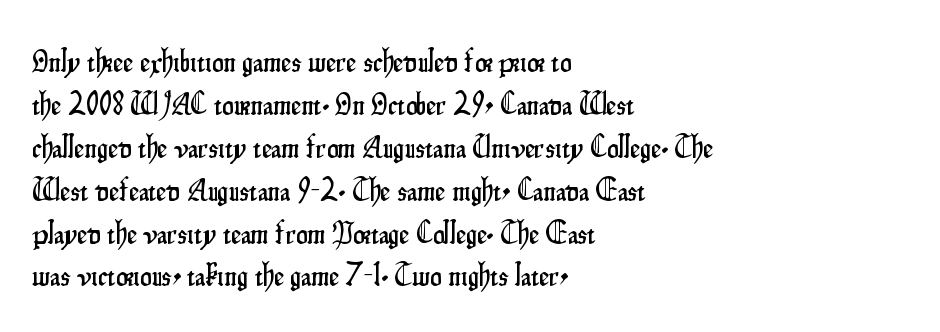
The image shows 32 px condensed sans-serif type, upright; set left-aligned, normal line spacing (1.34x), normal letter spacing, not underlined; low stroke contrast and a small x-height.
